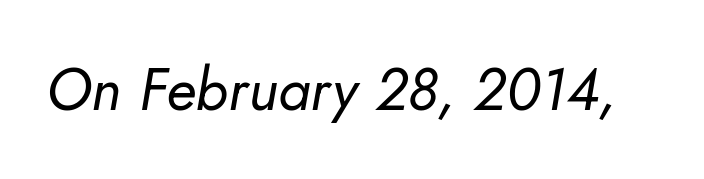
The space beneath each line is pristine and unruled. The face used here is proportionally spaced, like ordinary book or web type. In terms of letterspacing, this is plain default setting. Caption: face not bold, strokes unweighted.
